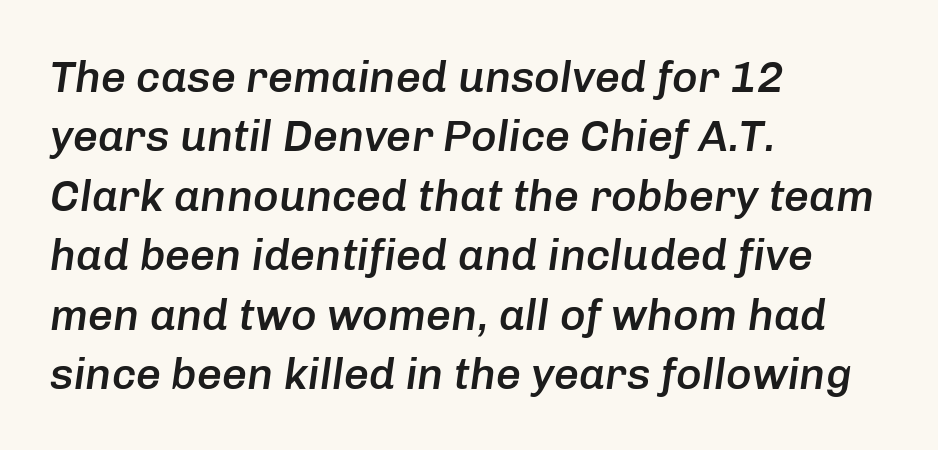
The image shows 44 px semibold type, italic (leaning right); set left-aligned, normal line spacing (1.35x), normal letter spacing, not underlined; low stroke contrast and a medium x-height.
